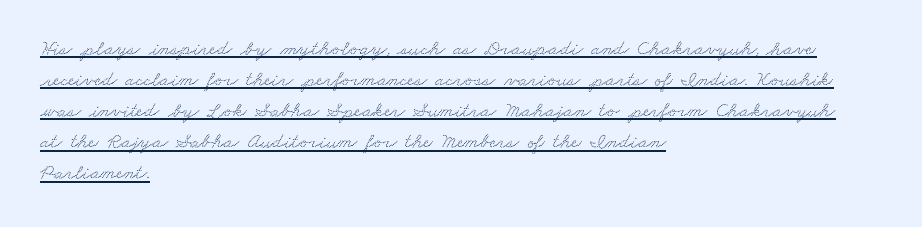
{"underline": "yes", "align": "left", "line_spacing": "normal", "line_spacing_ratio": 1.48, "letter_spacing": "normal", "letter_spacing_em": 0.0, "glyph_px": 21}
